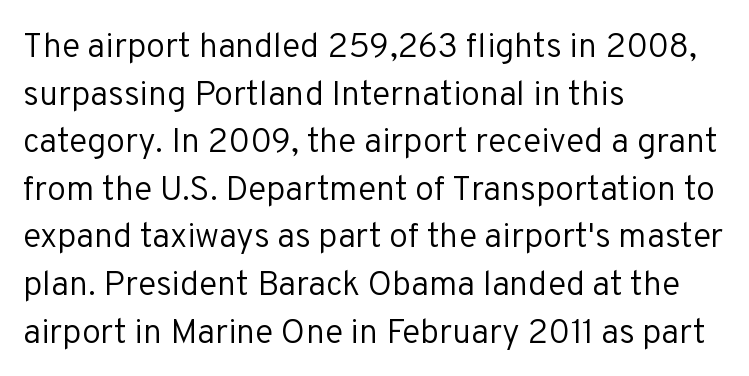
The image shows 34 px regular-weight sans-serif type, upright; set left-aligned, normal line spacing (1.4x), normal letter spacing, not underlined; low stroke contrast and a medium x-height.
